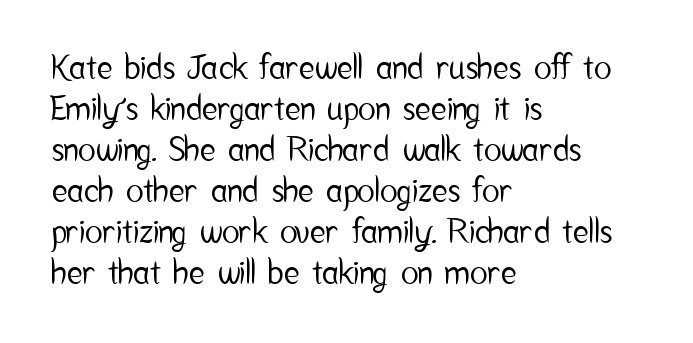
{"serif": "no", "italic": "no", "width": "condensed", "stroke_contrast": "low", "x_height": "medium", "monospaced": "no", "underline": "no", "align": "left", "line_spacing_ratio": 1.24, "letter_spacing": "normal", "letter_spacing_em": 0.0, "glyph_px": 33}
